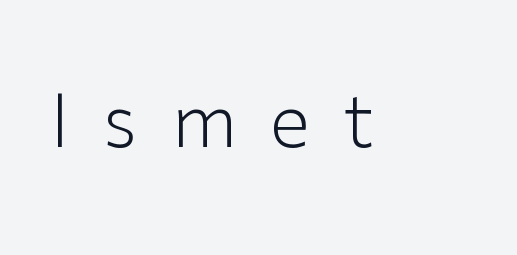
Q: Is the text bold? A: No.
Q: Is the text italic (slanted)? A: No, it is upright.
Q: Is the typeface a serif or a sans-serif typeface? A: Sans-serif.
Q: Is the text underlined? A: No.
Q: Is the spacing between letters normal or unusually wide? A: Unusually wide.
Q: Width (condensed, normal, or wide)? A: Normal.
Q: Stroke contrast? A: Low.
Q: x-height? A: Medium.
Q: Monospaced? A: No.
